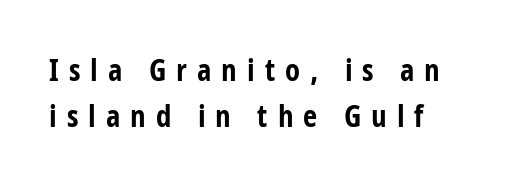
Q: Is the text bold? A: Yes.
Q: Is the text italic (slanted)? A: No, it is upright.
Q: Is the typeface a serif or a sans-serif typeface? A: Sans-serif.
Q: Is the text underlined? A: No.
Q: Is the spacing between letters normal or unusually wide? A: Unusually wide.
Q: Is the spacing between lines tight, normal or loose? A: Normal.
Q: Width (condensed, normal, or wide)? A: Condensed.
Q: Stroke contrast? A: Low.
Q: x-height? A: Medium.
Q: Monospaced? A: No.
